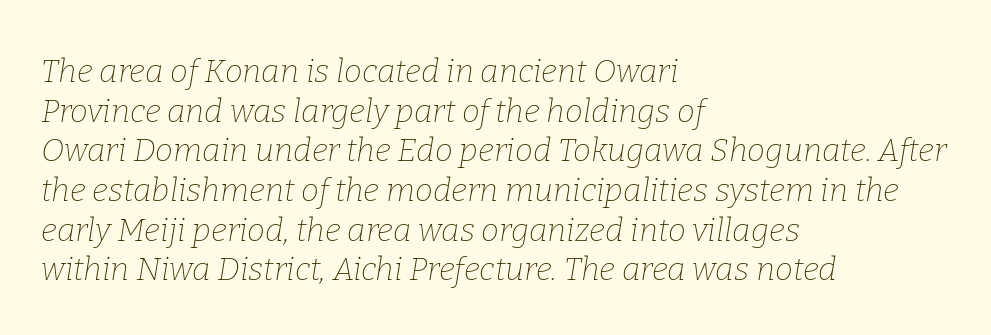
The ragged edge is on the right, which tells us the setting is flush left. The baseline area is clear. Stroke thickness stays within the range of a standard reading face or lighter. Does the type have serifs? Yes, each stem ends in a small foot. Honestly, the letter spacing is just normal — you wouldn't notice it. You could not count columns in this text — the font is proportionally spaced.
